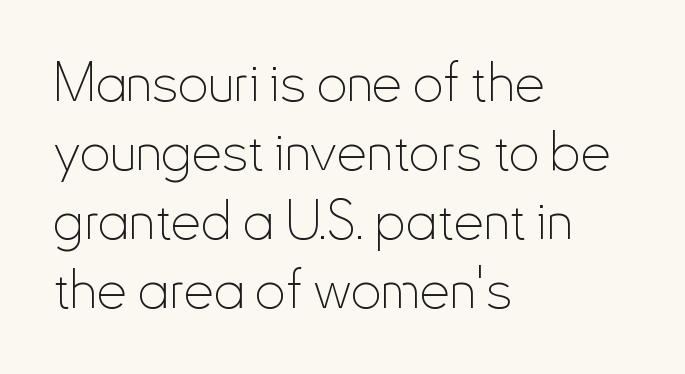
In terms of letterspacing, this is plain default setting. Unmarked baselines from the first word to the last. The font's upright variant was chosen for this text. If you measured baseline to baseline, you'd find a middling distance.
